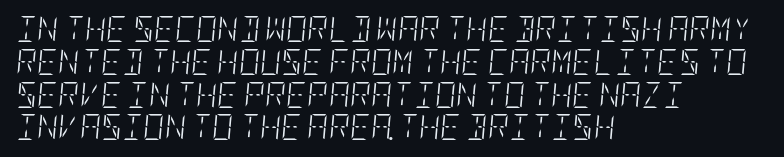
These glyphs show unthickened strokes, regular width or finer. The block of text has a typical density, with ordinary space between rows. The rendering applies a slant to the glyphs. Teacher's note: observe the even left margin — that is flush-left alignment. Characters follow at the spacing the type designer built in.
